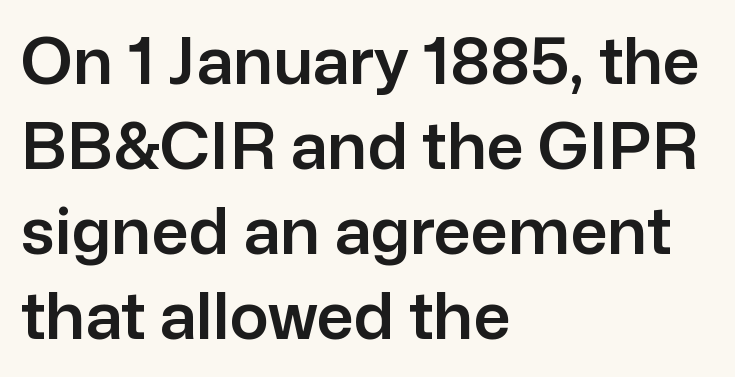
Does the copy run flush right? No — it runs flush left. The string is rendered with underlining switched off. One glance says typical: line gaps are just what's usual. Proportional: the letters do not fall into vertical columns. Standard letterfit; no display-style spreading of the glyphs.
